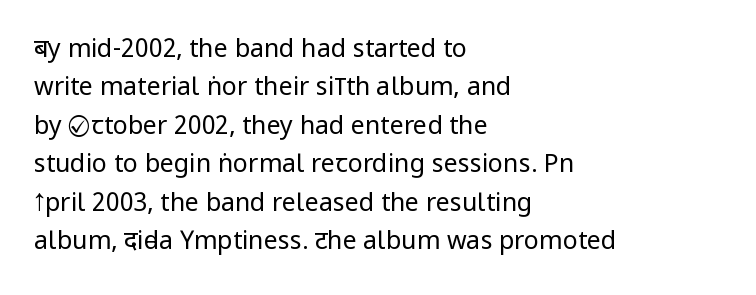
This sample uses an upright cut, with every glyph sitting square on the baseline. The string is rendered with underlining switched off. Tracking value appears to be zero — textbook default spacing. The lines in this sample share a left origin and differ only in where they stop. Vertical spacing — default.
